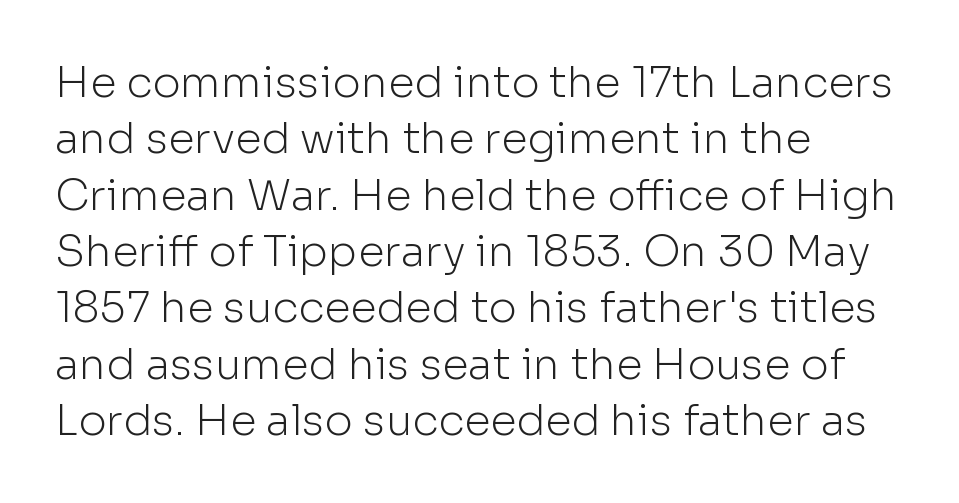
Q: Is the text bold? A: No.
Q: Is the text italic (slanted)? A: No, it is upright.
Q: Is the typeface a serif or a sans-serif typeface? A: Sans-serif.
Q: Is the text underlined? A: No.
Q: How is the paragraph aligned? A: Left-aligned.
Q: Is the spacing between letters normal or unusually wide? A: Normal.
Q: Is the spacing between lines tight, normal or loose? A: Normal.
Q: Width (condensed, normal, or wide)? A: Normal.
Q: Stroke contrast? A: Low.
Q: x-height? A: Medium.
Q: Monospaced? A: No.
